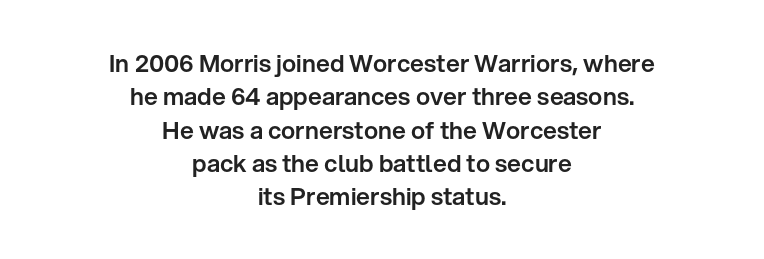
The gap between lines stays unmarked. In terms of letterspacing, this is plain default setting. Italic: no, the glyphs are upright roman. The line-height multiplier appears to be the usual default. Leftover space on each line is divided equally before and after the words.
